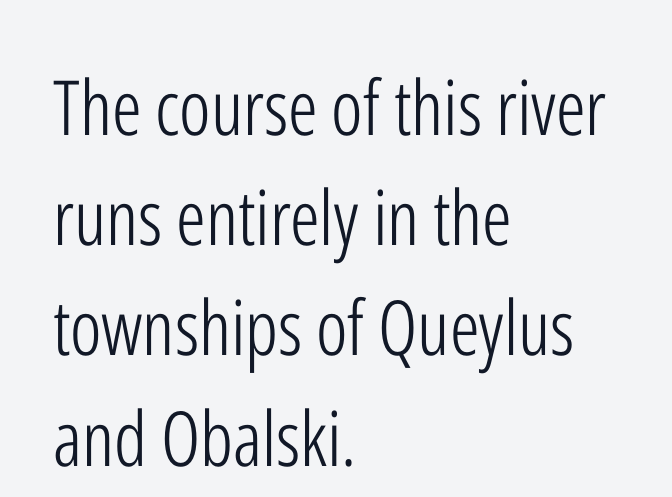
The image shows 76 px light, condensed sans-serif type, upright; set left-aligned, normal line spacing (1.45x), normal letter spacing, not underlined; low stroke contrast and a medium x-height.
